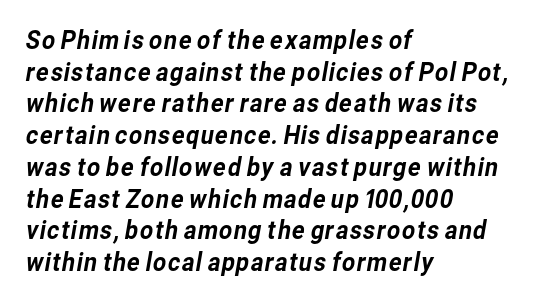
The image shows 26 px text type; set left-aligned, line spacing 1.22x, normal letter spacing, not underlined.
